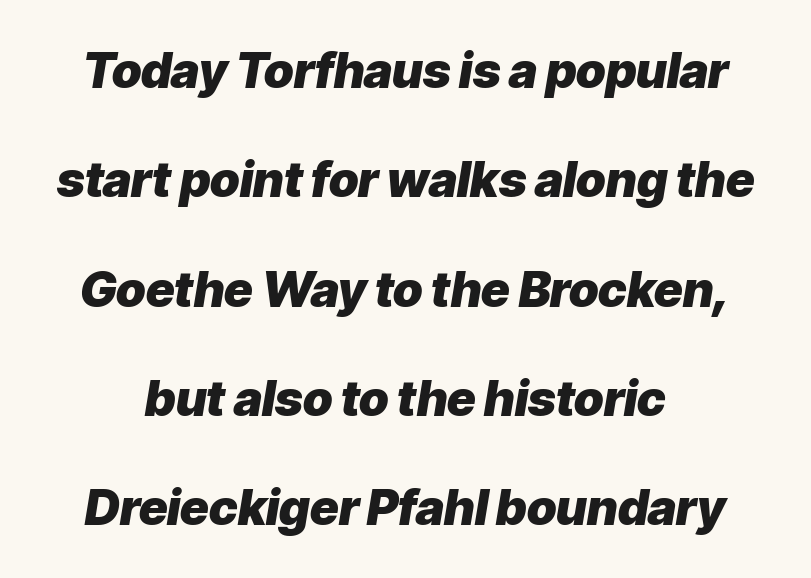
{"italic": "yes", "lean": "right", "slant_degrees": 9, "bold": "yes", "weight": "heavy", "width": "normal", "stroke_contrast": "low", "x_height": "medium", "monospaced": "no", "underline": "no", "align": "center", "line_spacing": "loose", "line_spacing_ratio": 2.23, "letter_spacing": "normal", "letter_spacing_em": 0.0, "glyph_px": 49}
